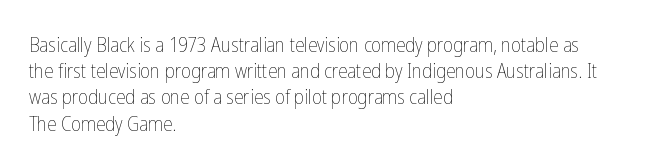
The image shows 21 px text type, upright; set left-aligned, normal line spacing (1.25x), normal letter spacing, not underlined.
